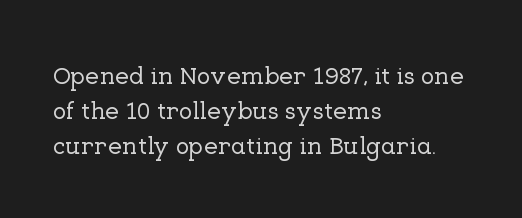
{"italic": "no", "underline": "no", "align": "left", "line_spacing": "normal", "line_spacing_ratio": 1.4, "letter_spacing": "normal", "letter_spacing_em": 0.0, "glyph_px": 25}
